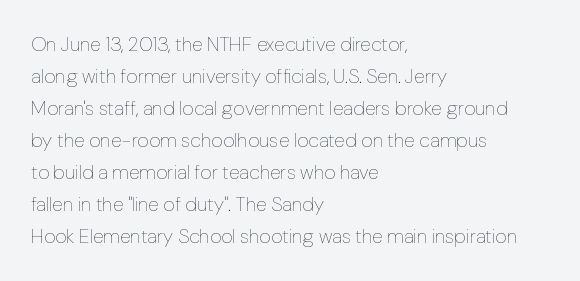
The image shows 20 px text type, upright; set left-aligned, normal line spacing (1.6x), normal letter spacing, not underlined.
